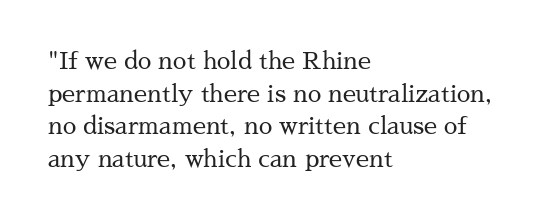
{"italic": "no", "bold": "no", "underline": "no", "align": "left", "line_spacing": "normal", "line_spacing_ratio": 1.36, "letter_spacing": "normal", "letter_spacing_em": 0.0, "glyph_px": 24}
